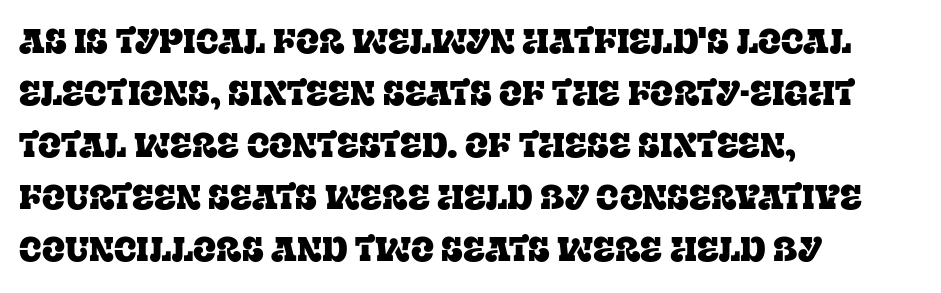
Inter-character spacing is left at the font's built-in metrics. The rendering uses natural spacing where letterforms have individual widths. The foot of each line stays bare and open. The type family on display is of the serif kind.
